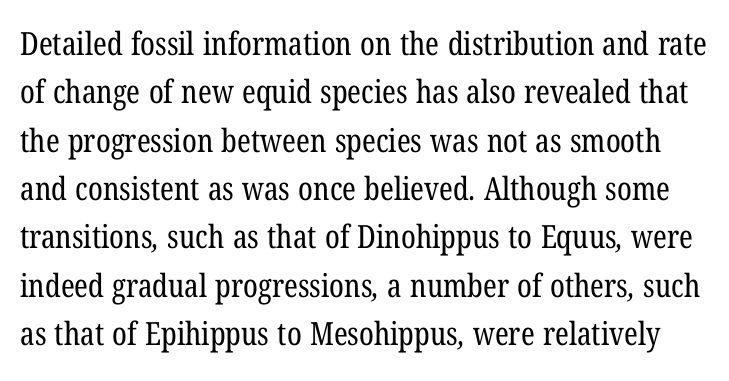
The image shows 32 px regular-weight, condensed serif type; set normal line spacing (1.51x), normal letter spacing, not underlined; low stroke contrast and a medium x-height.
